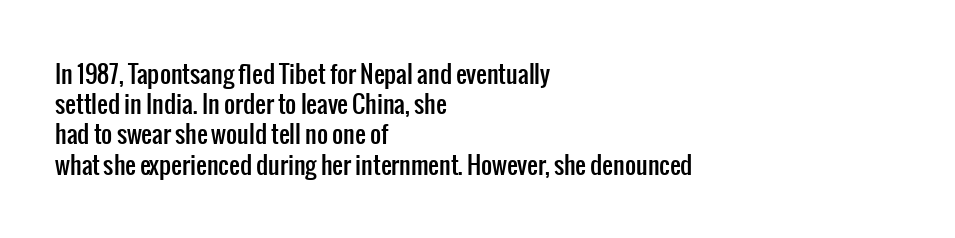
The image shows 24 px text type, upright; set left-aligned, normal line spacing (1.26x), normal letter spacing, not underlined.
